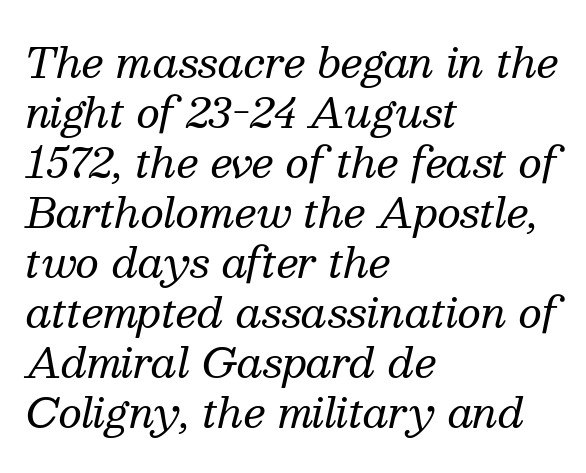
The image shows 41 px regular-weight serif type, italic (leaning right); set left-aligned, line spacing 1.22x, normal letter spacing, not underlined; medium stroke contrast and a medium x-height.
